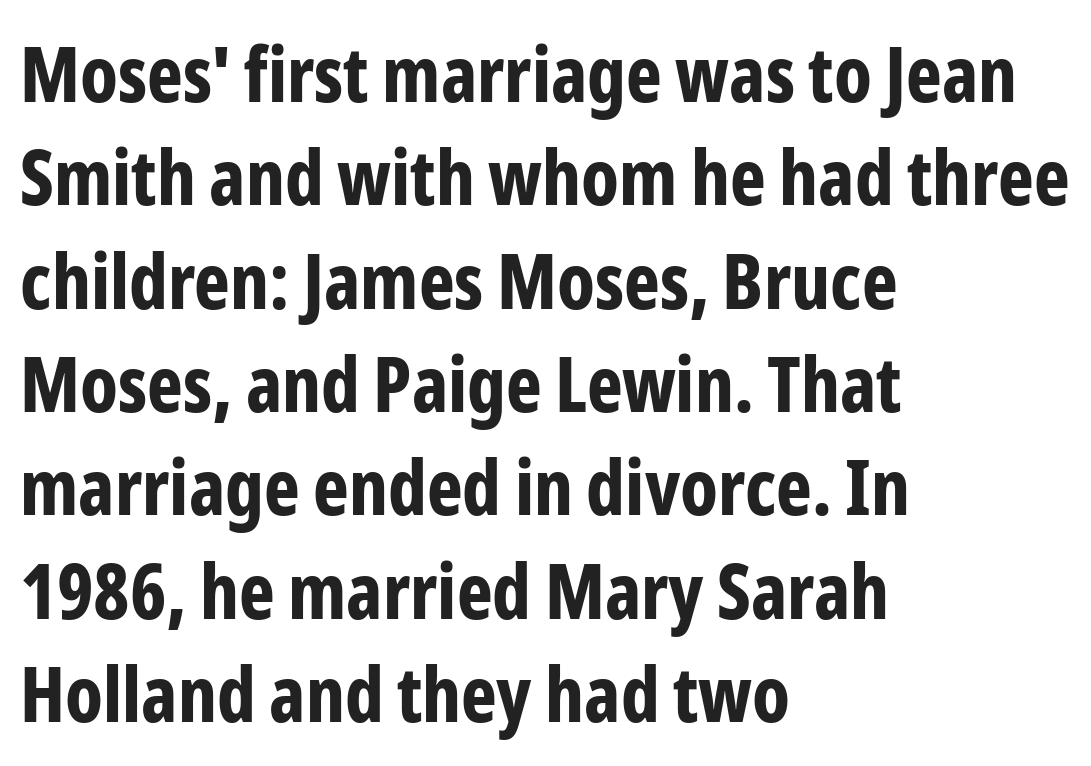
Unlike italic type, these characters show no tilt at all. Vertical spacing — default. Horizontal alignment here is leftward, the default for most running prose. The passage shown has conventional tracking throughout.
